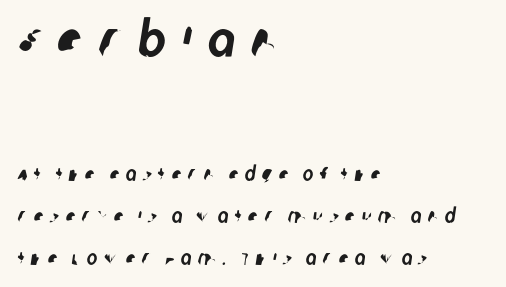
These lines stand farther apart than default settings would place them. Substantial extra tracking has been applied to these lines. Visually, the top section dominates because its glyphs are scaled up. Visually the block forms a straight wall on the left and a jagged coastline on the right. The space beneath each line is pristine and unruled. Proportional: the letters do not fall into vertical columns.
